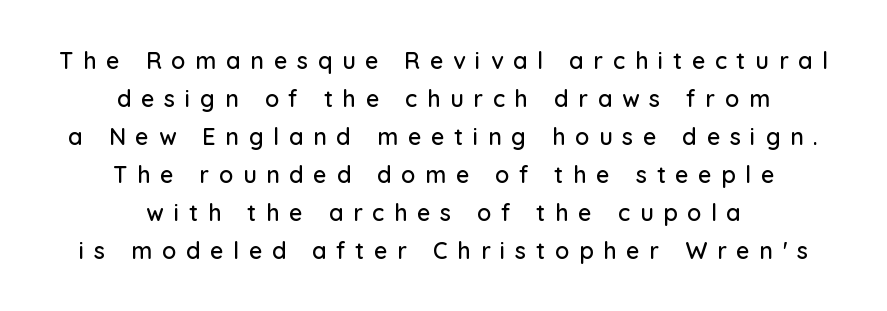
{"italic": "no", "underline": "no", "align": "center", "line_spacing": "normal", "line_spacing_ratio": 1.65, "letter_spacing": "wide", "letter_spacing_em": 0.43, "glyph_px": 23}
